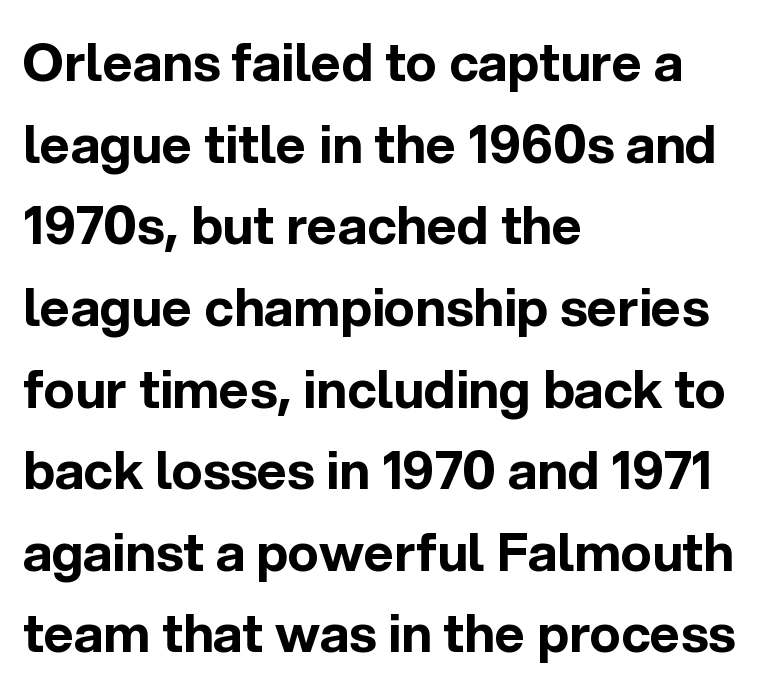
The zone under the glyphs is completely vacant. A classic flush-left, rag-right setting is used for this passage. Font category for this specimen: sans-serif. These lines are rendered in a variable-pitch font. Reading down the column, the eye jumps a familiar distance to each next line. Typesetter's note: full bold, strokes at maximum text heaviness.
